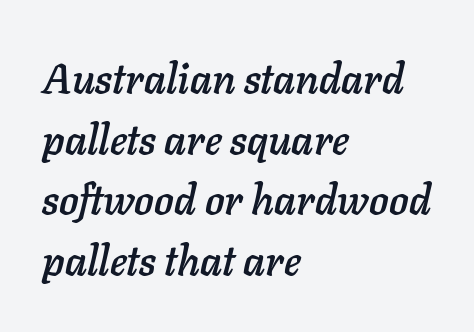
Do the characters align in a grid? No, the font is proportional. Is the type slanted? Yes — the strokes lean at a clear angle. The lines in this sample share a left origin and differ only in where they stop. Summary of vertical rhythm: regular, with standard interline spacing. Students, note that the glyphs here touch the page at normal intervals. Each row of text sits above clean, open space.
